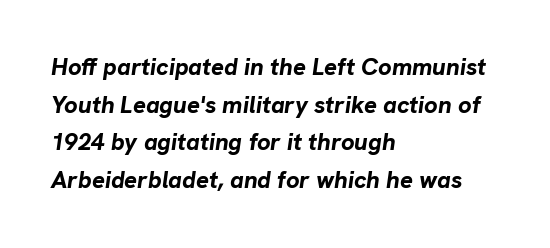
The specimen reads as italic at a glance. Honestly, there is no underline to notice here at all. Each new line begins a customary step beneath the previous one. The typesetter chose a ragged-right arrangement here. Pretty heavy lettering here — definitely bold.
